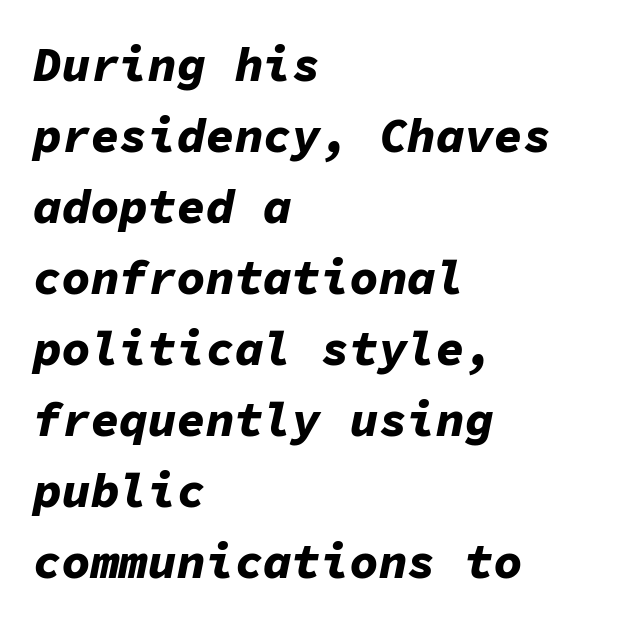
Fixed-width glyphs throughout — classic coding-font behaviour. Italic? Definitely — the glyphs are oblique. Regular leading. The lines are quadded left. Standard letterfit; no display-style spreading of the glyphs.
